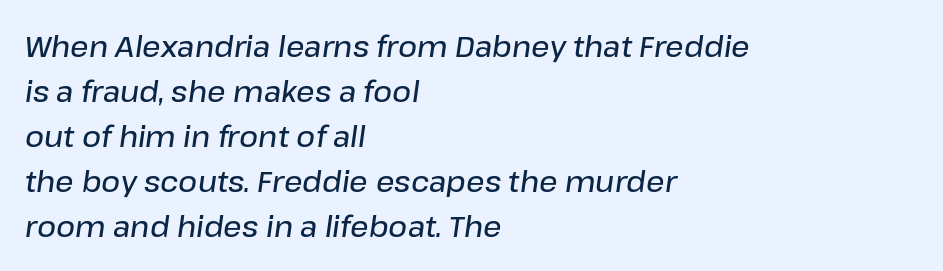
{"italic": "yes", "lean": "right", "slant_degrees": 8, "bold": "semi", "weight": "semibold", "width": "normal", "stroke_contrast": "low", "x_height": "medium", "monospaced": "no", "underline": "no", "align": "left", "line_spacing": "normal", "line_spacing_ratio": 1.55, "letter_spacing": "normal", "letter_spacing_em": 0.0, "glyph_px": 29}
